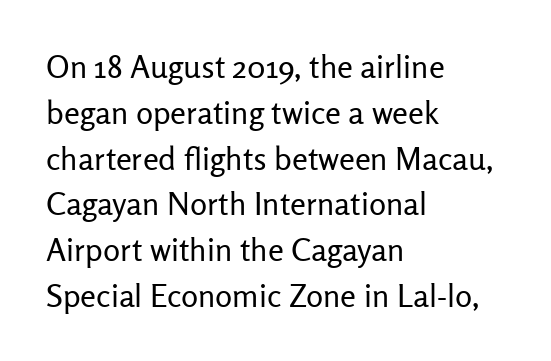
Q: Is the text bold? A: No.
Q: Is the text italic (slanted)? A: No, it is upright.
Q: Is the typeface a serif or a sans-serif typeface? A: Sans-serif.
Q: Is the text underlined? A: No.
Q: How is the paragraph aligned? A: Left-aligned.
Q: Is the spacing between letters normal or unusually wide? A: Normal.
Q: Is the spacing between lines tight, normal or loose? A: Normal.
Q: Width (condensed, normal, or wide)? A: Normal.
Q: Stroke contrast? A: Low.
Q: x-height? A: Medium.
Q: Monospaced? A: No.
